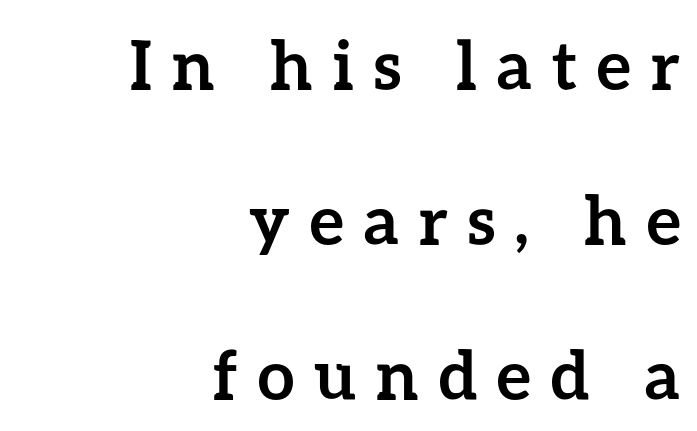
Q: Is the text bold? A: Yes.
Q: Is the text italic (slanted)? A: No, it is upright.
Q: Is the text underlined? A: No.
Q: How is the paragraph aligned? A: Right-aligned.
Q: Is the spacing between letters normal or unusually wide? A: Unusually wide.
Q: Is the spacing between lines tight, normal or loose? A: Loose.
Q: Width (condensed, normal, or wide)? A: Normal.
Q: Stroke contrast? A: Low.
Q: x-height? A: Medium.
Q: Monospaced? A: No.
